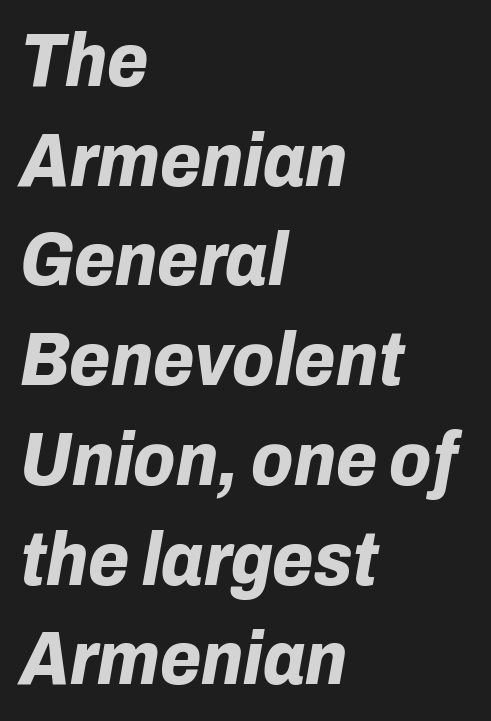
The sample has been set heavy, in full bold. Spacing verdict: proportional, widths tailored to each character. Line beginnings align vertically; line endings do not. The lines sit at an ordinary, default distance from one another. No word sits above an underline. Tall strokes in this sample are angled rather than plumb.
